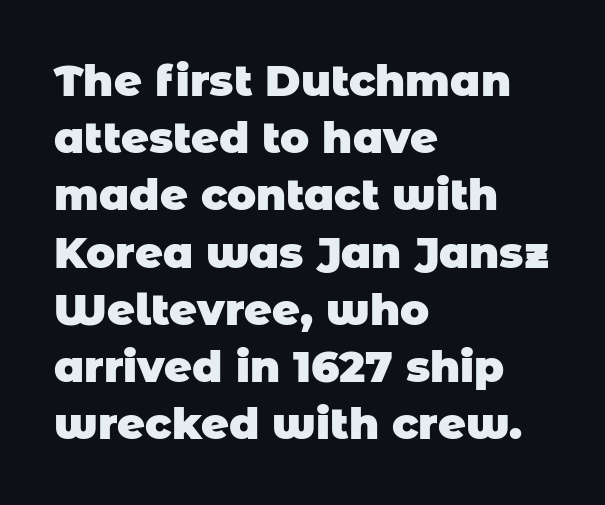
{"serif": "no", "bold": "yes", "weight": "heavy", "width": "normal", "stroke_contrast": "low", "x_height": "large", "monospaced": "no", "underline": "no", "align": "left", "line_spacing": "normal", "line_spacing_ratio": 1.33, "letter_spacing": "normal", "letter_spacing_em": 0.0, "glyph_px": 43}
